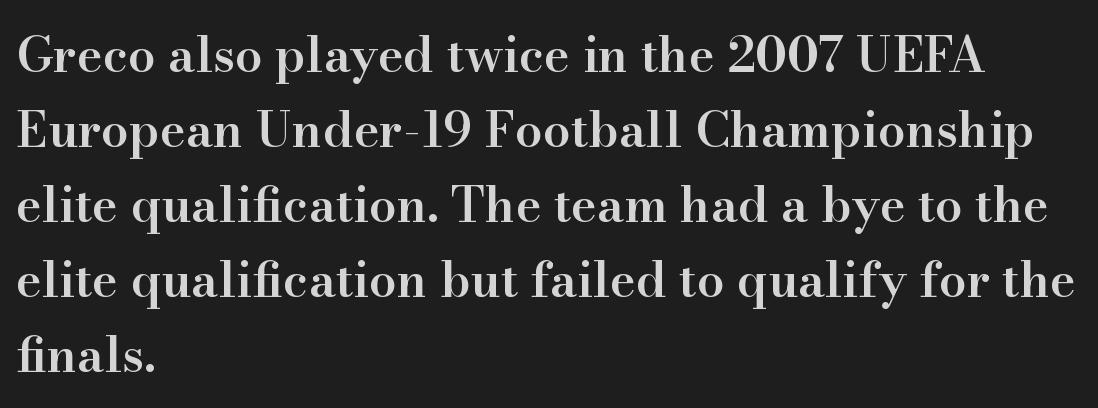
The image shows 49 px semibold serif type, upright; set left-aligned, normal line spacing (1.53x), normal letter spacing, not underlined; high stroke contrast and a small x-height.
